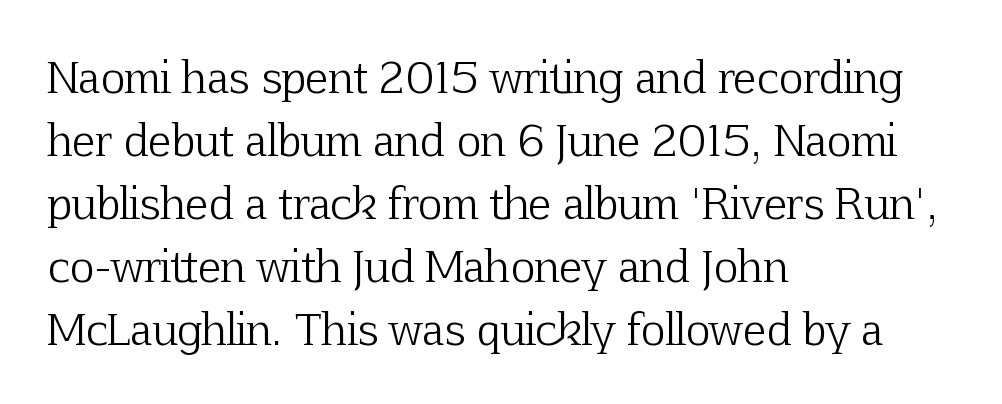
{"serif": "yes", "italic": "no", "bold": "no", "weight": "light", "width": "normal", "stroke_contrast": "low", "x_height": "medium", "monospaced": "no", "underline": "no", "align": "left", "line_spacing": "normal", "line_spacing_ratio": 1.5, "letter_spacing": "normal", "letter_spacing_em": 0.0, "glyph_px": 42}
